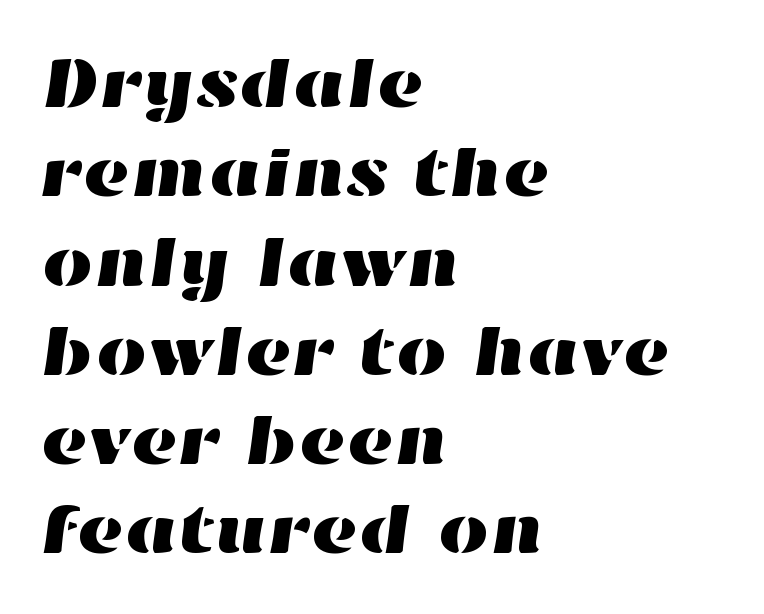
The image shows 72 px wide type; set left-aligned, line spacing 1.24x, normal letter spacing, not underlined; high stroke contrast and a medium x-height.
